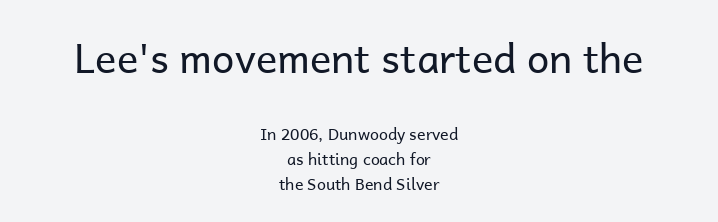
{"serif": "no", "italic": "no", "bold": "no", "weight": "regular", "width": "normal", "stroke_contrast": "low", "x_height": "medium", "monospaced": "no", "underline": "no", "align": "center", "line_spacing": "normal", "line_spacing_ratio": 1.59, "letter_spacing": "normal", "letter_spacing_em": 0.0, "larger_block": "first", "size_ratio": 2.5, "glyph_px": 40}
